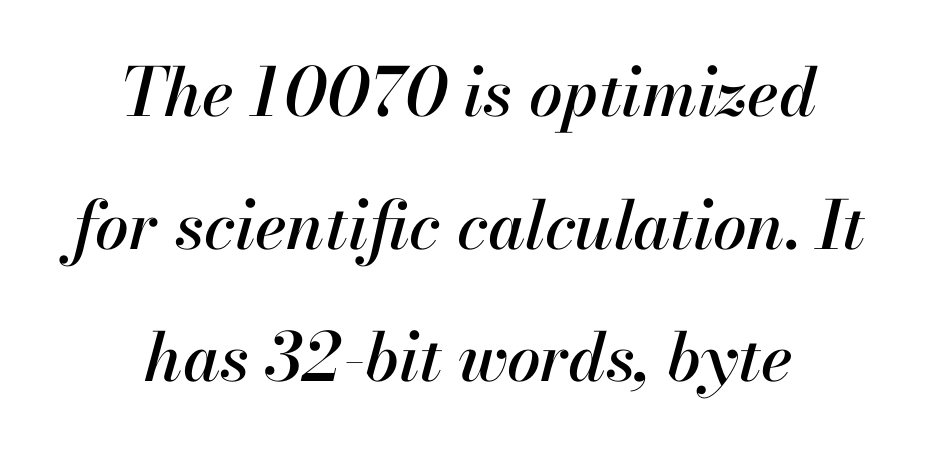
The image shows 67 px text type, italic (leaning right); set centered, loose line spacing (1.98x), normal letter spacing, not underlined; high stroke contrast and a small x-height.
